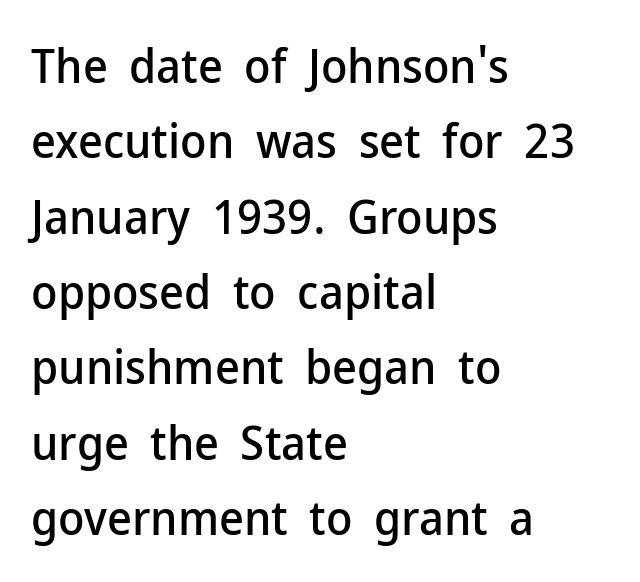
You can tell from the bare stems that sans-serif type was used. Caption: standard tracking, unaltered. A roman cut, with each character standing at attention. Interline gaps are of average width in this sample. A typesetter would call this proportional, since set widths differ per character.
